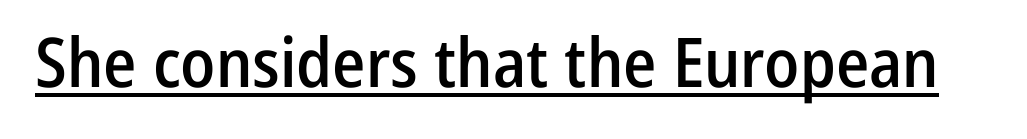
The rendered words wear a rule along their underside. Observe the absence of serifs on each vertical stroke in this sample. As a designer I'd log this as weight 600, semibold. The passage shown has conventional tracking throughout. Character widths vary here, with narrow letters taking less room than wide ones.
